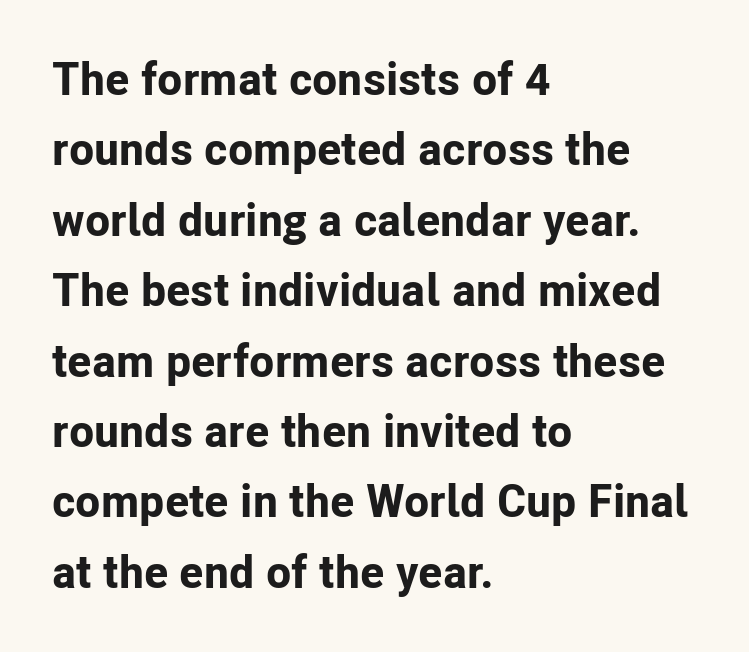
What stands out about the letter spacing? Nothing — it is the standard amount. Notice how thick the strokes are: this is what a full bold looks like. Designer's note — italics off, roman on. Each row of text sits above clean, open space.
